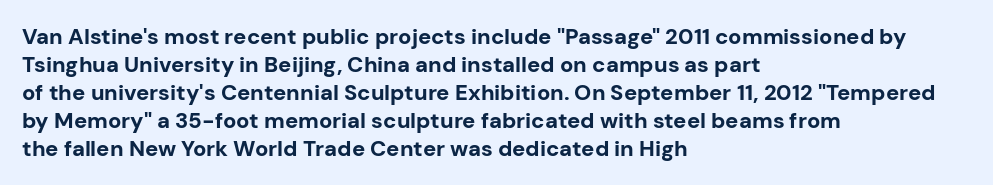
{"italic": "no", "bold": "yes", "underline": "no", "align": "left", "line_spacing": "normal", "line_spacing_ratio": 1.27, "letter_spacing": "normal", "letter_spacing_em": 0.0, "glyph_px": 22}
